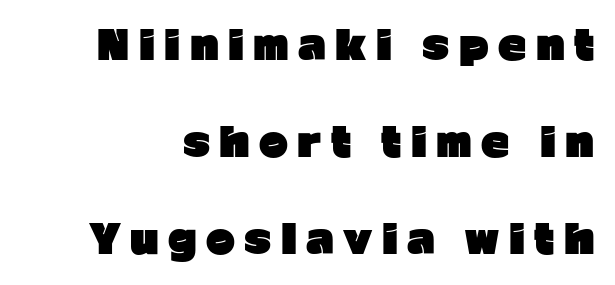
Decoration check: the copy has no underline. The face used here is proportionally spaced, like ordinary book or web type. You could fit nearly another row in the gap between these rows. Is this a sans? Yes — the strokes have no serifs. Tracking here is generous; glyphs stand well apart from one another. No italicization has been applied; the sample stays upright.
